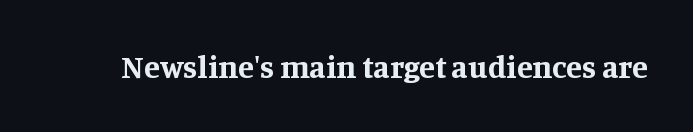
Q: Is the text bold? A: Yes.
Q: Is the text italic (slanted)? A: No, it is upright.
Q: Is the typeface a serif or a sans-serif typeface? A: Serif.
Q: Is the text underlined? A: No.
Q: Is the spacing between letters normal or unusually wide? A: Normal.
Q: Width (condensed, normal, or wide)? A: Normal.
Q: Stroke contrast? A: Medium.
Q: x-height? A: Large.
Q: Monospaced? A: No.
